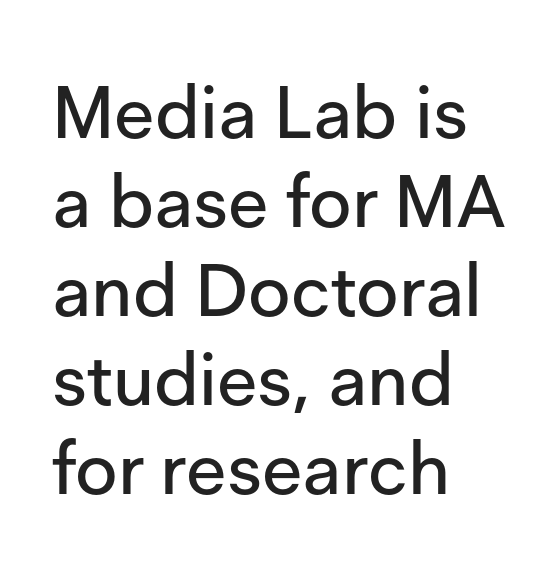
The image shows 73 px sans-serif type, upright; set left-aligned, line spacing 1.22x, normal letter spacing, not underlined; low stroke contrast and a medium x-height.
